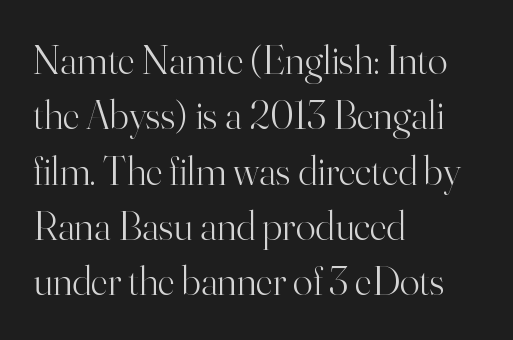
{"serif": "yes", "italic": "no", "bold": "no", "weight": "light", "width": "normal", "stroke_contrast": "high", "x_height": "small", "monospaced": "no", "underline": "no", "align": "left", "line_spacing": "normal", "line_spacing_ratio": 1.35, "letter_spacing": "normal", "letter_spacing_em": 0.0, "glyph_px": 41}
